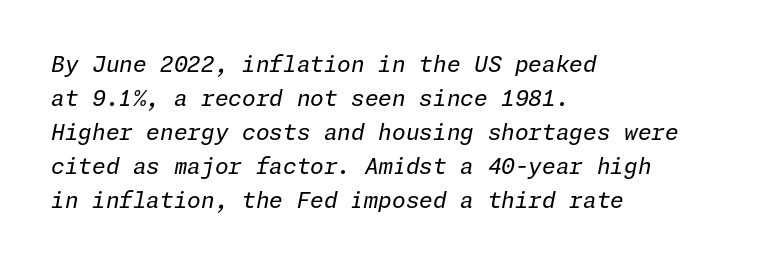
Q: Is the text bold? A: No.
Q: Is the text italic (slanted)? A: Yes, it leans right by about 11 degrees.
Q: Is the text underlined? A: No.
Q: How is the paragraph aligned? A: Left-aligned.
Q: Is the spacing between letters normal or unusually wide? A: Normal.
Q: Is the spacing between lines tight, normal or loose? A: Normal.
